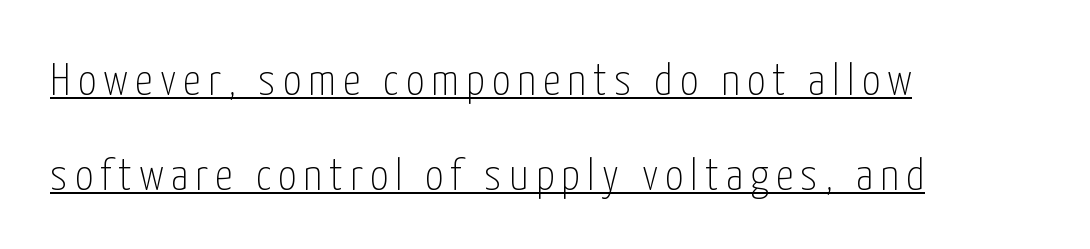
The image shows 45 px thin, condensed sans-serif type, upright; set left-aligned, loose line spacing (2.11x), underlined; low stroke contrast and a medium x-height.
